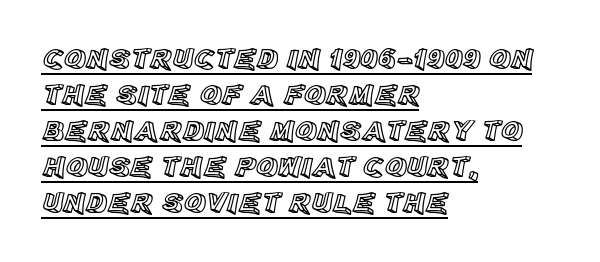
{"width": "normal", "x_height": "large", "monospaced": "no", "underline": "yes", "align": "left", "line_spacing_ratio": 1.2, "letter_spacing": "normal", "letter_spacing_em": 0.0, "glyph_px": 30}
